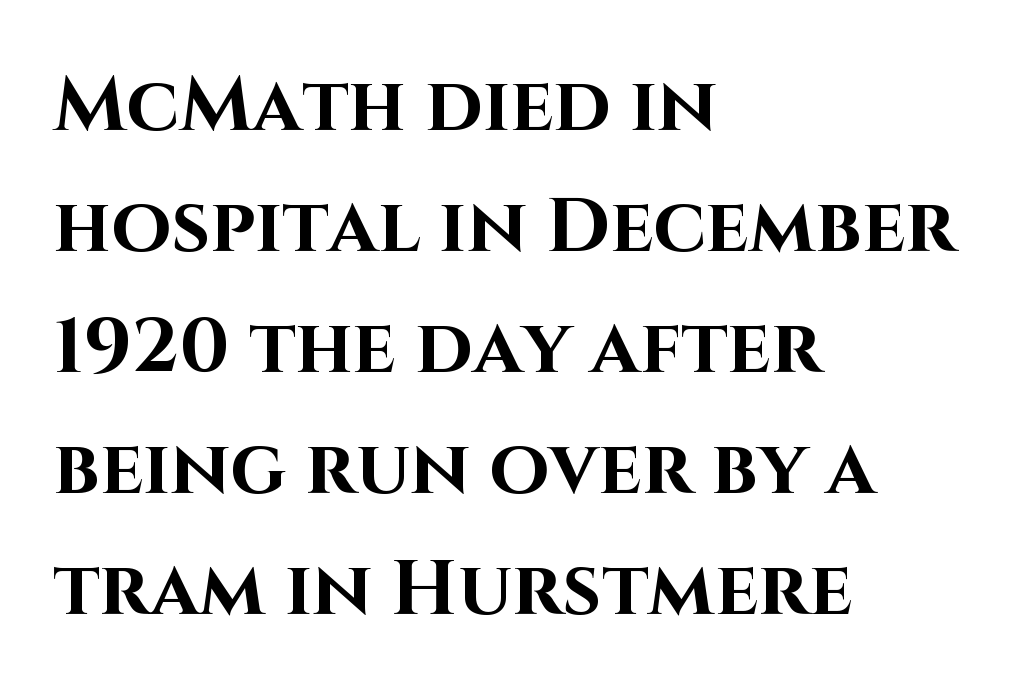
{"serif": "no", "italic": "no", "bold": "yes", "weight": "bold", "width": "normal", "stroke_contrast": "high", "x_height": "large", "monospaced": "no", "underline": "no", "align": "left", "line_spacing": "normal", "line_spacing_ratio": 1.57, "letter_spacing": "normal", "letter_spacing_em": 0.0, "glyph_px": 77}
